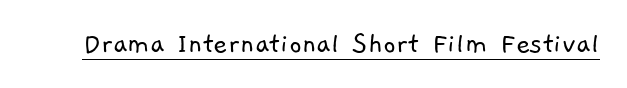
Q: Is the text bold? A: No.
Q: Is the typeface a serif or a sans-serif typeface? A: Sans-serif.
Q: Is the text underlined? A: Yes.
Q: Is the spacing between letters normal or unusually wide? A: Normal.
Q: Width (condensed, normal, or wide)? A: Normal.
Q: Stroke contrast? A: Low.
Q: x-height? A: Medium.
Q: Monospaced? A: No.
